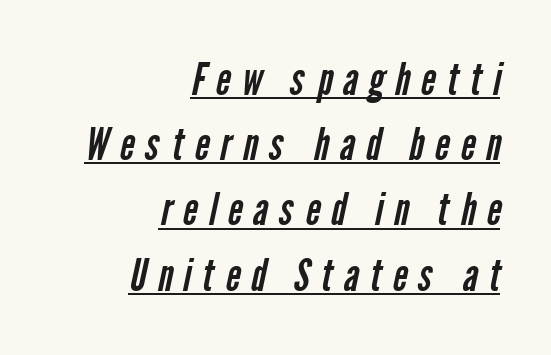
Q: Is the text bold? A: No.
Q: Is the typeface a serif or a sans-serif typeface? A: Sans-serif.
Q: Is the text underlined? A: Yes.
Q: How is the paragraph aligned? A: Right-aligned.
Q: Is the spacing between letters normal or unusually wide? A: Unusually wide.
Q: Is the spacing between lines tight, normal or loose? A: Normal.
Q: Width (condensed, normal, or wide)? A: Condensed.
Q: Stroke contrast? A: Low.
Q: x-height? A: Medium.
Q: Monospaced? A: No.
